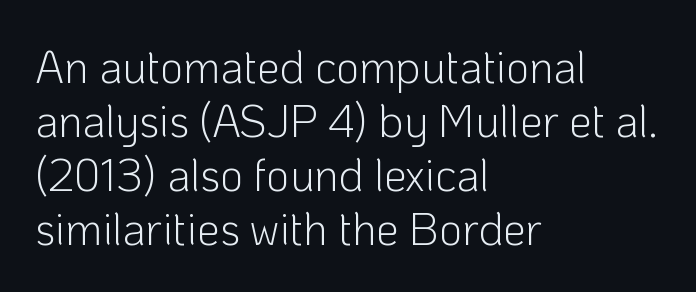
{"serif": "no", "italic": "no", "bold": "no", "weight": "light", "width": "normal", "stroke_contrast": "low", "x_height": "medium", "monospaced": "no", "underline": "no", "align": "left", "line_spacing_ratio": 1.2, "letter_spacing": "normal", "letter_spacing_em": 0.0, "glyph_px": 45}
